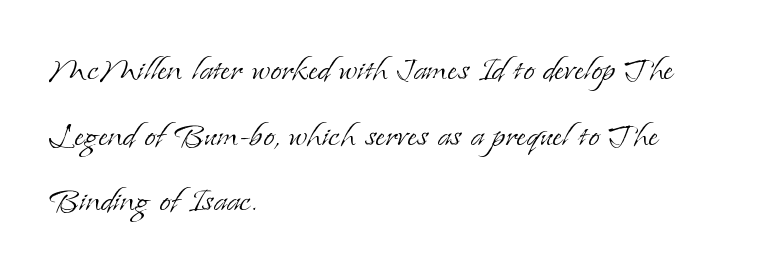
Q: Is the text bold? A: No.
Q: Is the text italic (slanted)? A: Yes.
Q: Is the typeface a serif or a sans-serif typeface? A: Serif.
Q: Is the text underlined? A: No.
Q: How is the paragraph aligned? A: Left-aligned.
Q: Is the spacing between letters normal or unusually wide? A: Normal.
Q: Is the spacing between lines tight, normal or loose? A: Normal.
Q: Width (condensed, normal, or wide)? A: Normal.
Q: Stroke contrast? A: Low.
Q: x-height? A: Small.
Q: Monospaced? A: No.
